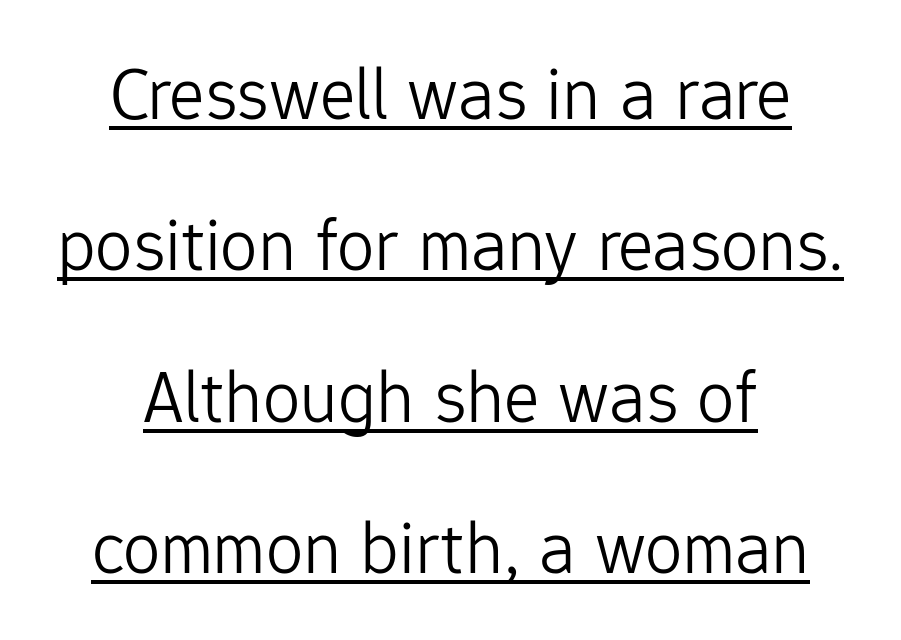
Check the space under the baseline: a stroke is drawn there. Teacher's note: observe the equal gaps on both sides — that is centered alignment. The lettering holds an erect, upright posture throughout. The font family rendered here belongs to the sans-serif group. Here the designer chose a conventional face with non-uniform glyph widths.
